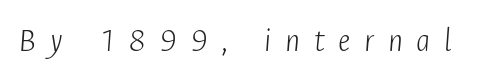
Q: Is the text bold? A: No.
Q: Is the text italic (slanted)? A: Yes, it leans right by about 4 degrees.
Q: Is the text underlined? A: No.
Q: Is the spacing between letters normal or unusually wide? A: Unusually wide.
Q: Width (condensed, normal, or wide)? A: Condensed.
Q: Stroke contrast? A: Low.
Q: x-height? A: Medium.
Q: Monospaced? A: No.
